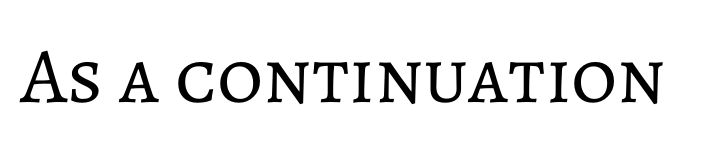
Q: Is the text bold? A: No.
Q: Is the text italic (slanted)? A: No, it is upright.
Q: Is the text underlined? A: No.
Q: Is the spacing between letters normal or unusually wide? A: Normal.
Q: Width (condensed, normal, or wide)? A: Normal.
Q: Stroke contrast? A: Low.
Q: x-height? A: Medium.
Q: Monospaced? A: No.
